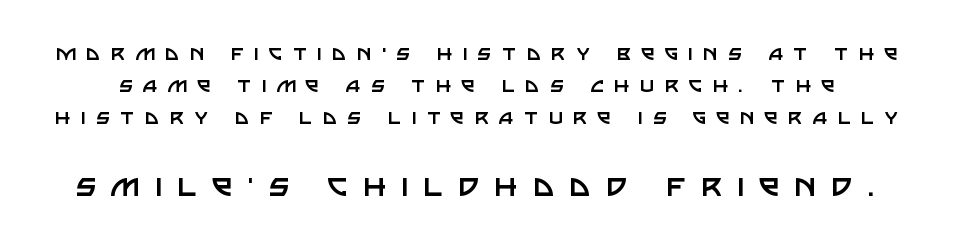
Q: Is the text bold? A: No.
Q: Is the text italic (slanted)? A: No, it is upright.
Q: Is the typeface a serif or a sans-serif typeface? A: Sans-serif.
Q: Is the text underlined? A: No.
Q: Is the spacing between letters normal or unusually wide? A: Unusually wide.
Q: Is the spacing between lines tight, normal or loose? A: Normal.
Q: Which block of text is set in a larger size, the first (top) or the second (bottom)? A: The second (bottom) one.
Q: Width (condensed, normal, or wide)? A: Normal.
Q: Stroke contrast? A: Low.
Q: x-height? A: Large.
Q: Monospaced? A: No.
